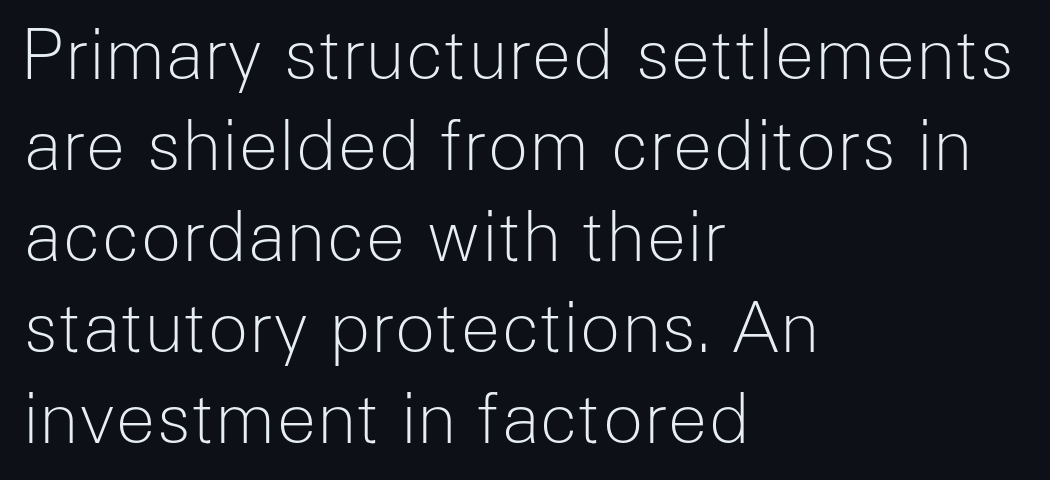
Q: Is the text bold? A: No.
Q: Is the text italic (slanted)? A: No, it is upright.
Q: Is the typeface a serif or a sans-serif typeface? A: Sans-serif.
Q: Is the text underlined? A: No.
Q: How is the paragraph aligned? A: Left-aligned.
Q: Is the spacing between letters normal or unusually wide? A: Normal.
Q: Is the spacing between lines tight, normal or loose? A: Normal.
Q: Width (condensed, normal, or wide)? A: Normal.
Q: Stroke contrast? A: Low.
Q: x-height? A: Medium.
Q: Monospaced? A: No.
